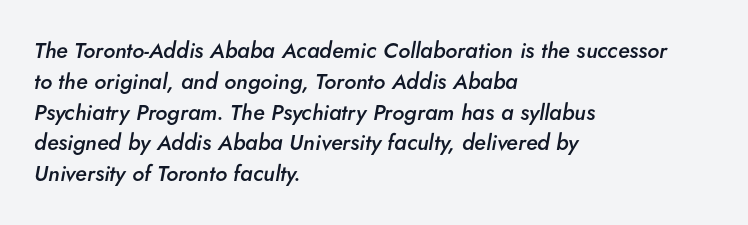
The image shows 22 px text type, italic (leaning right); set left-aligned, normal line spacing (1.4x), normal letter spacing, not underlined.
